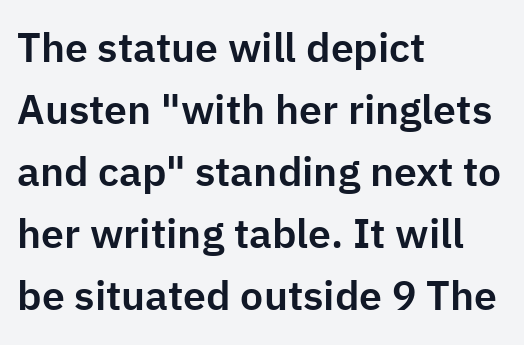
How are the letters spaced? Ordinarily, with no added tracking. A typesetter would call this leading conventional body-copy spacing. Just letters on the line, the space beneath them empty. The face used here is a sans, in the tradition of grotesques and geometrics. The passage shown is typed in a proportional face where columns would drift. Posture: straight, roman, zero tilt.
